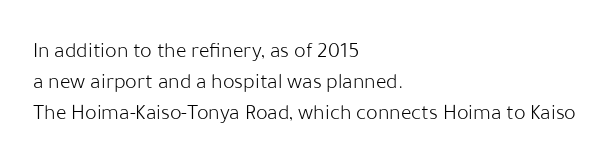
{"italic": "no", "bold": "no", "underline": "no", "align": "left", "line_spacing": "normal", "line_spacing_ratio": 1.41, "letter_spacing": "normal", "letter_spacing_em": 0.0, "glyph_px": 22}
